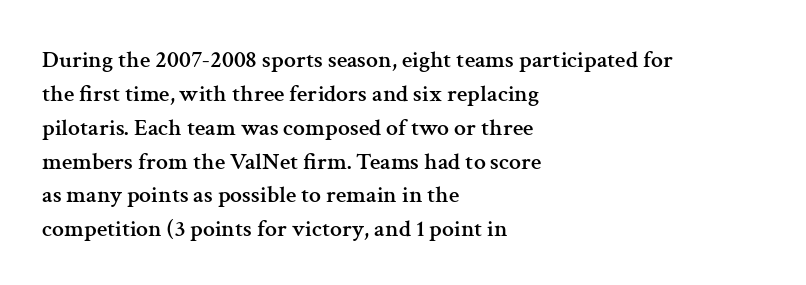
Here the glyphs are tracked normally, forming tight word shapes. A typesetter would call this leading conventional body-copy spacing. Descenders hang freely into open space. Typeset ragged right — the left edge is the straight one. Posture: upright roman.
